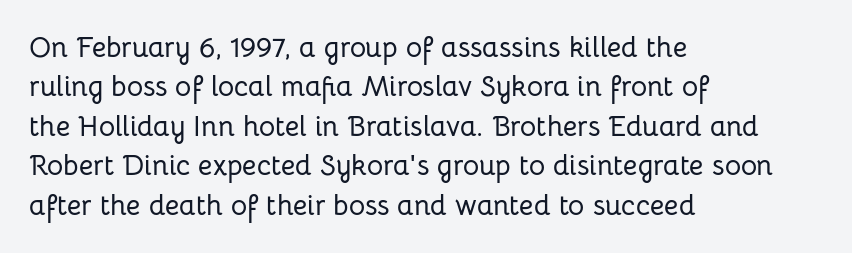
{"serif": "no", "italic": "no", "width": "normal", "stroke_contrast": "low", "x_height": "medium", "monospaced": "no", "underline": "no", "align": "left", "line_spacing": "normal", "line_spacing_ratio": 1.41, "letter_spacing": "normal", "letter_spacing_em": 0.0, "glyph_px": 28}
